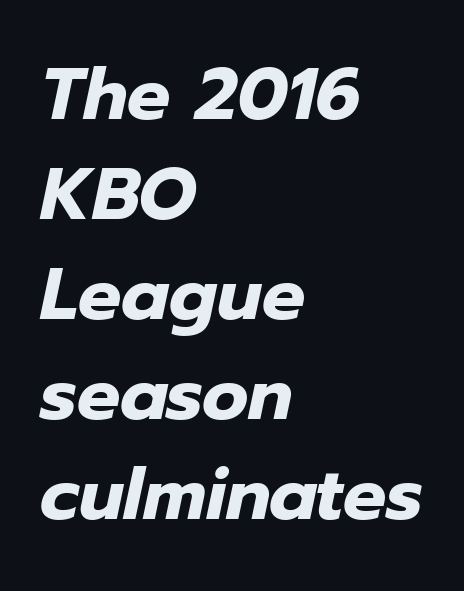
The image shows 72 px heavy type, italic (leaning right); set left-aligned, normal line spacing (1.39x), normal letter spacing, not underlined; low stroke contrast and a medium x-height.
